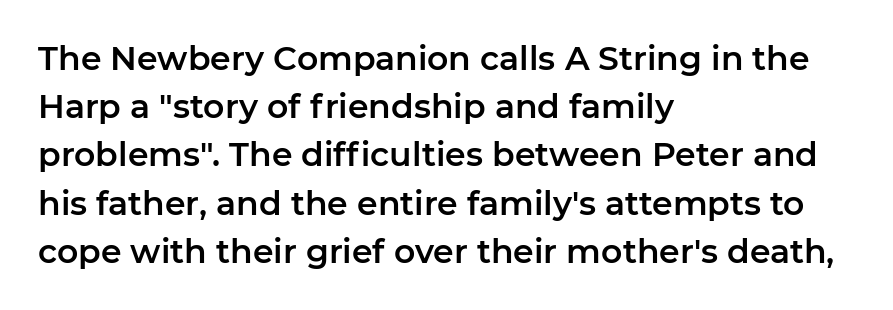
The image shows 33 px sans-serif type, upright; set left-aligned, normal line spacing (1.46x), normal letter spacing, not underlined; low stroke contrast and a medium x-height.
